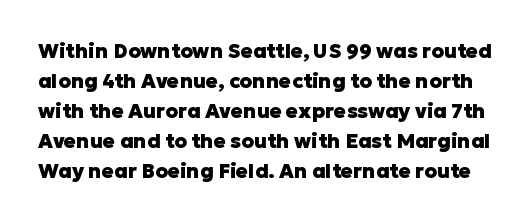
Style check: upright. Honestly, the row spacing looks completely unremarkable. Weight check: bold — yes, fully. Tracking value appears to be zero — textbook default spacing. The foot of each line stays bare and open.
